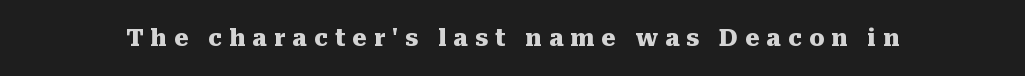
Q: Is the text bold? A: Yes.
Q: Is the text italic (slanted)? A: No, it is upright.
Q: Is the text underlined? A: No.
Q: Is the spacing between letters normal or unusually wide? A: Unusually wide.
